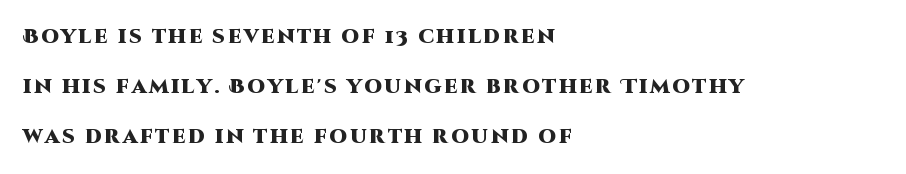
This sample is left-justified, so line endings fall wherever the words run out. Vertical strokes here are truly vertical. In terms of weight, the rendering is a true, heavy bold. Just letters on the line, the space beneath them empty. The lines are spread far apart with generous leading.
